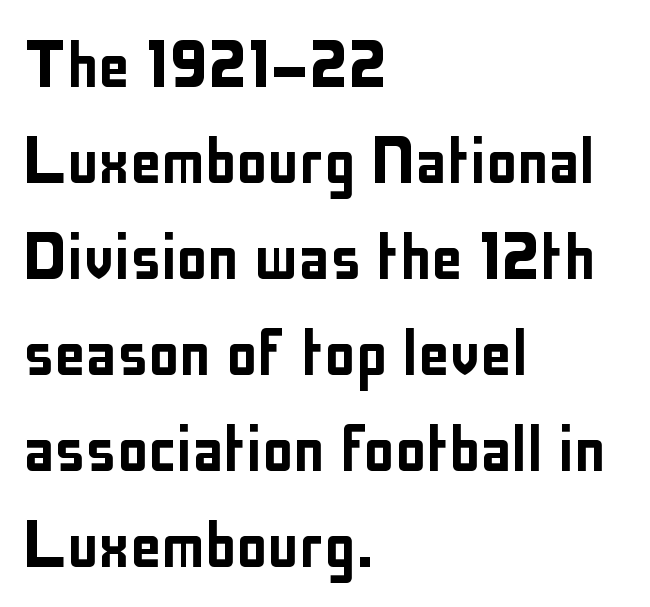
{"serif": "no", "italic": "no", "width": "condensed", "stroke_contrast": "low", "x_height": "medium", "monospaced": "no", "underline": "no", "align": "left", "line_spacing_ratio": 1.23, "letter_spacing": "normal", "letter_spacing_em": 0.0, "glyph_px": 78}
